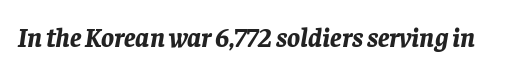
Notice how the stems are inclined rather than vertical — that's the hallmark of italics. Anything drawn beneath the words? Only blank space. The line texture is even and compact thanks to regular tracking. Students, this is bold: see how much ink each stroke carries.
